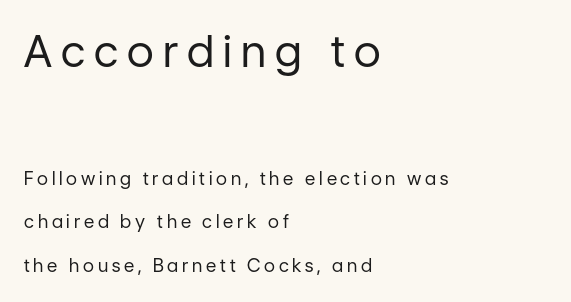
Does the bottom block carry the larger type? No, the top block does. The face used here is proportionally spaced, like ordinary book or web type. Beneath every word, the page is bare. The block of text is sparse from top to bottom, with ample space between rows.
